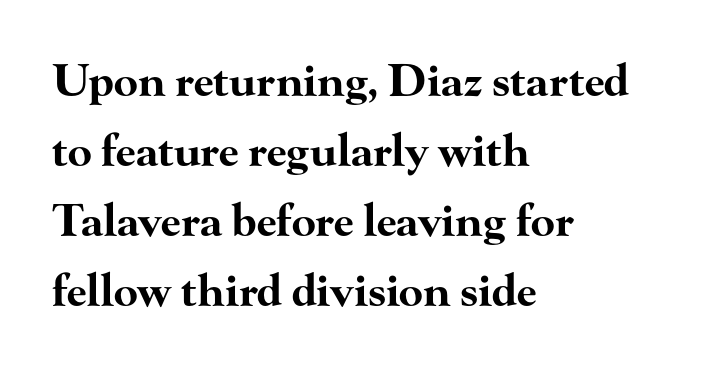
The image shows 44 px bold, wide serif type, upright; set left-aligned, normal line spacing (1.59x), normal letter spacing, not underlined; high stroke contrast and a small x-height.
